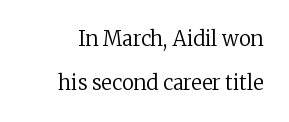
Tracking here is standard; glyphs follow each other at the usual distance. Lines of text with bare space underneath. These lines were composed using upright roman letters. The strokes are not fattened; the text isn't bold. The passage shown stacks its lines with a broad gap.
